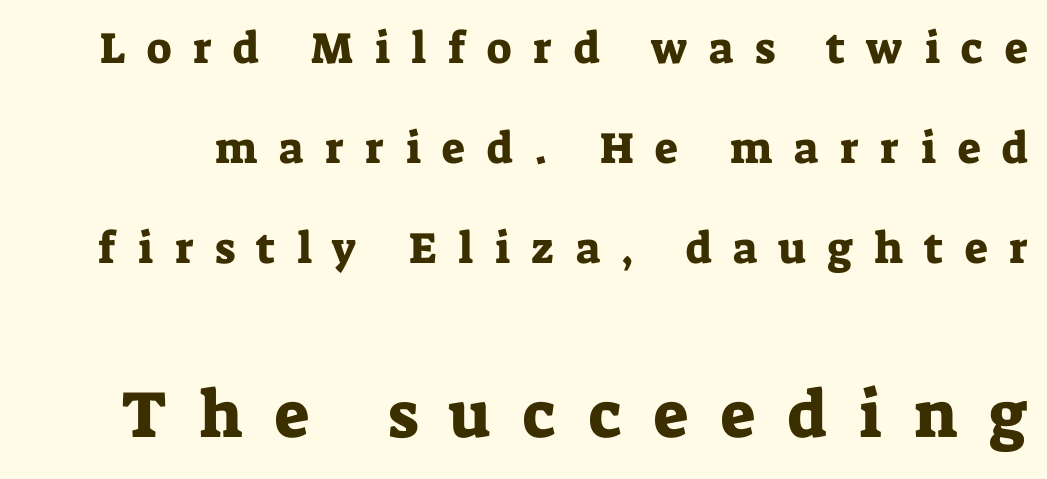
{"serif": "yes", "italic": "no", "width": "normal", "stroke_contrast": "low", "x_height": "medium", "monospaced": "no", "underline": "no", "line_spacing": "loose", "line_spacing_ratio": 2.27, "letter_spacing": "wide", "letter_spacing_em": 0.49, "larger_block": "second", "size_ratio": 1.5, "glyph_px": 66}
